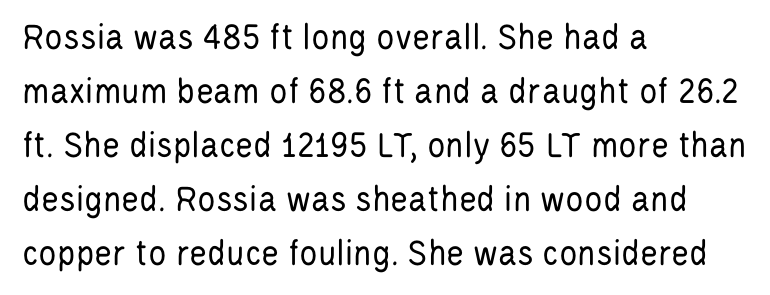
{"serif": "no", "italic": "no", "bold": "no", "weight": "regular", "width": "condensed", "stroke_contrast": "low", "x_height": "large", "monospaced": "no", "underline": "no", "align": "left", "line_spacing": "normal", "line_spacing_ratio": 1.42, "letter_spacing": "normal", "letter_spacing_em": 0.0, "glyph_px": 38}
